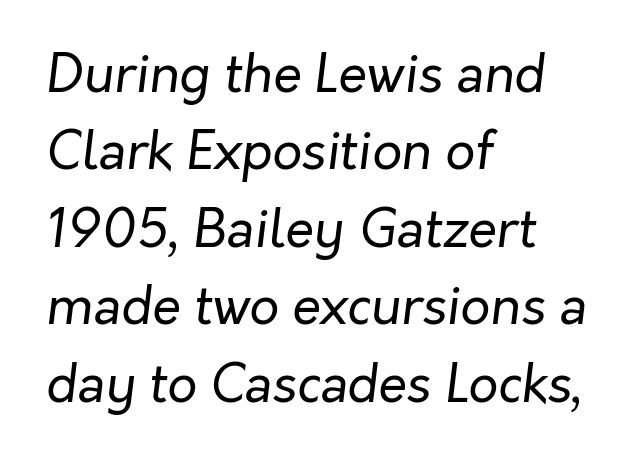
Q: Is the text bold? A: No.
Q: Is the text italic (slanted)? A: Yes, it leans right by about 7 degrees.
Q: Is the text underlined? A: No.
Q: How is the paragraph aligned? A: Left-aligned.
Q: Is the spacing between letters normal or unusually wide? A: Normal.
Q: Is the spacing between lines tight, normal or loose? A: Normal.
Q: Width (condensed, normal, or wide)? A: Normal.
Q: Stroke contrast? A: Low.
Q: x-height? A: Medium.
Q: Monospaced? A: No.
